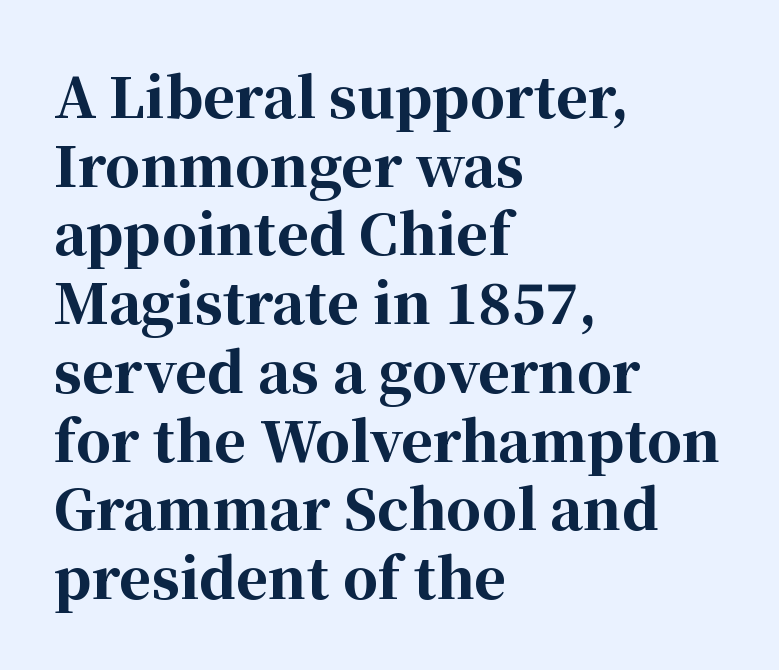
Descenders hang freely into open space. Does the type have serifs? Yes, each stem ends in a small foot. The font is running at its bold setting. The passage shown has conventional tracking throughout.
